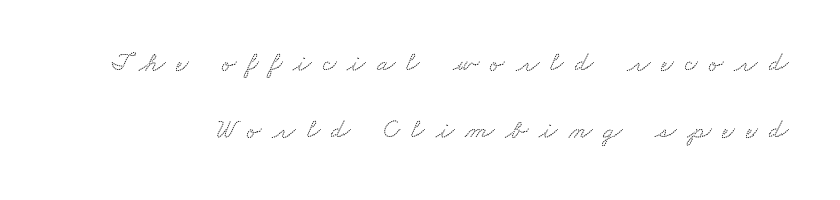
Q: Is the text underlined? A: No.
Q: Is the spacing between letters normal or unusually wide? A: Unusually wide.
Q: Is the spacing between lines tight, normal or loose? A: Loose.
